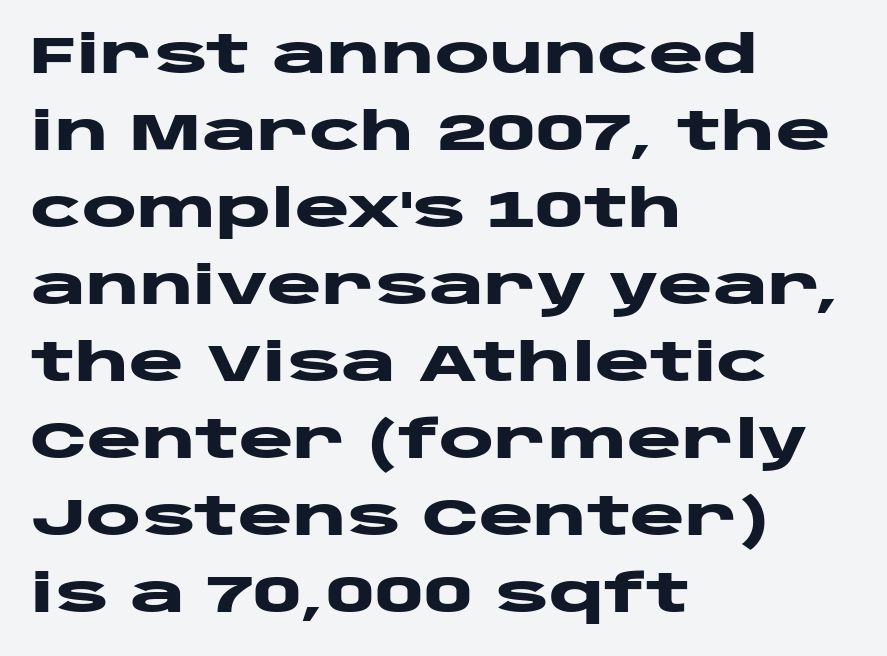
Does the leading feel generous? No, just average. If you drew a ruler down the left edge, every line would touch it. Spacing verdict: proportional, widths tailored to each character. Unlike italic type, these characters show no tilt at all. Grotesque or geometric, the face here clearly has no serifs.
